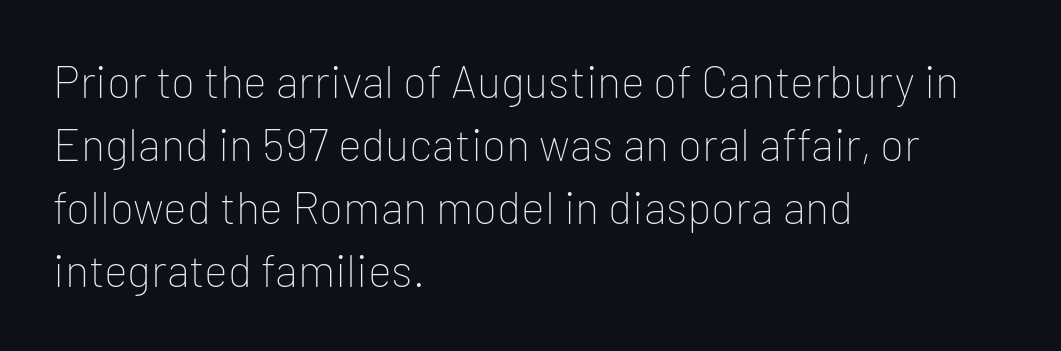
The image shows 45 px thin sans-serif type, upright; set left-aligned, normal line spacing (1.4x), normal letter spacing, not underlined; low stroke contrast and a medium x-height.
